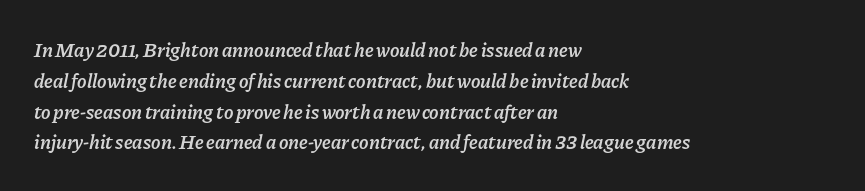
The image shows 20 px text type, italic (leaning right); set left-aligned, normal line spacing (1.54x), normal letter spacing, not underlined.
